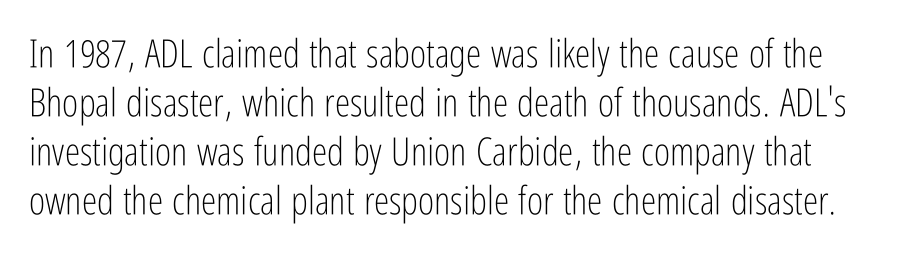
Q: Is the text bold? A: No.
Q: Is the text italic (slanted)? A: No, it is upright.
Q: Is the typeface a serif or a sans-serif typeface? A: Sans-serif.
Q: Is the text underlined? A: No.
Q: Is the spacing between letters normal or unusually wide? A: Normal.
Q: Is the spacing between lines tight, normal or loose? A: Normal.
Q: Width (condensed, normal, or wide)? A: Condensed.
Q: Stroke contrast? A: Low.
Q: x-height? A: Medium.
Q: Monospaced? A: No.
